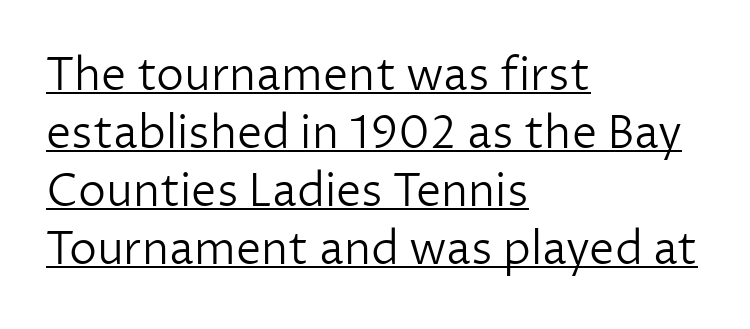
Compared with a centered layout, this one pins lines to the left instead. Emphasis is given by a line drawn under the lettering. Typographically, this falls in the sans-serif category. Italic: no, the glyphs are upright roman. Do the characters align in a grid? No, the font is proportional.
